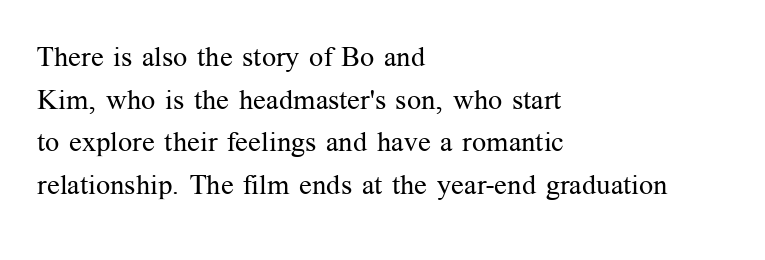
{"serif": "yes", "italic": "no", "bold": "no", "weight": "regular", "width": "normal", "stroke_contrast": "medium", "x_height": "medium", "monospaced": "no", "underline": "no", "align": "left", "line_spacing": "normal", "line_spacing_ratio": 1.52, "letter_spacing": "normal", "letter_spacing_em": 0.0, "glyph_px": 28}
